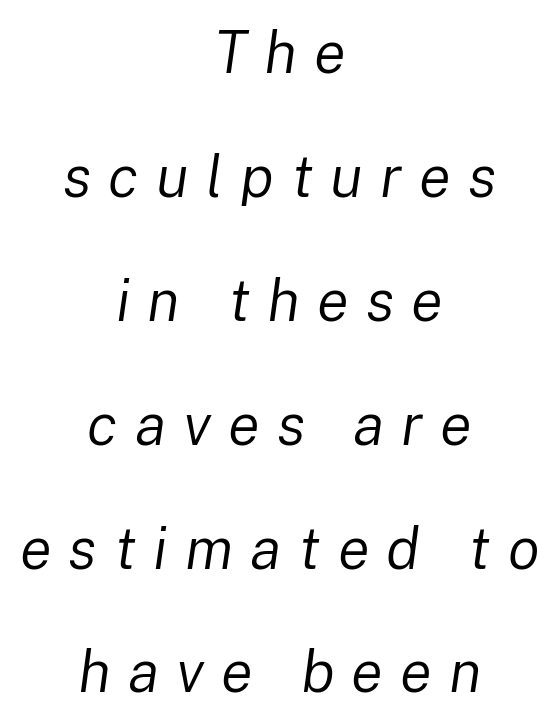
The image shows 59 px regular-weight type, italic (leaning right); set centered, loose line spacing (2.1x), unusually wide letter spacing (+0.29 em), not underlined; low stroke contrast and a medium x-height.
